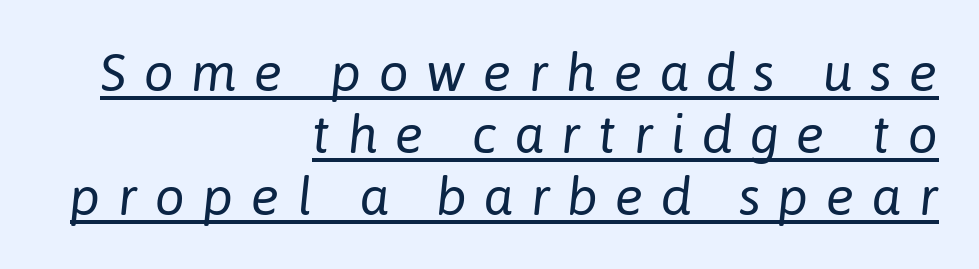
{"italic": "yes", "lean": "right", "slant_degrees": 6, "bold": "no", "weight": "regular", "width": "normal", "stroke_contrast": "low", "x_height": "medium", "monospaced": "no", "underline": "yes", "align": "right", "line_spacing_ratio": 1.17, "letter_spacing": "wide", "letter_spacing_em": 0.33, "glyph_px": 53}
